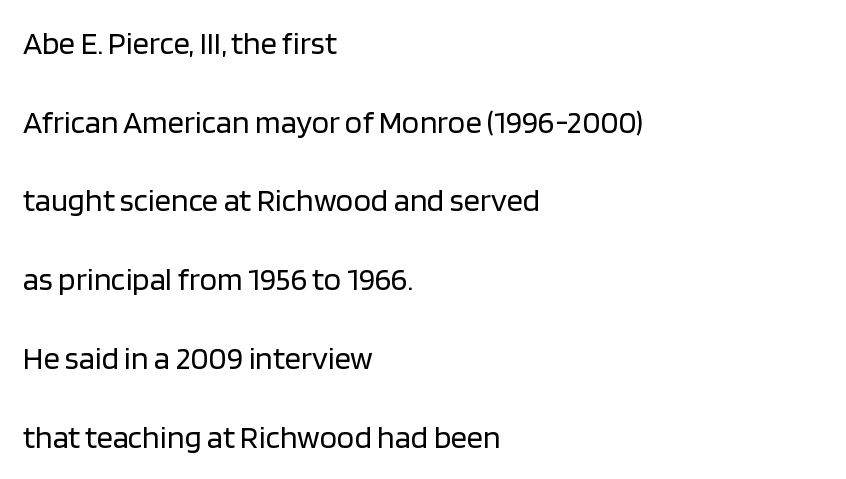
Q: Is the text bold? A: No.
Q: Is the text italic (slanted)? A: No, it is upright.
Q: Is the typeface a serif or a sans-serif typeface? A: Sans-serif.
Q: Is the text underlined? A: No.
Q: How is the paragraph aligned? A: Left-aligned.
Q: Is the spacing between letters normal or unusually wide? A: Normal.
Q: Is the spacing between lines tight, normal or loose? A: Loose.
Q: Width (condensed, normal, or wide)? A: Normal.
Q: Stroke contrast? A: Low.
Q: x-height? A: Large.
Q: Monospaced? A: No.
